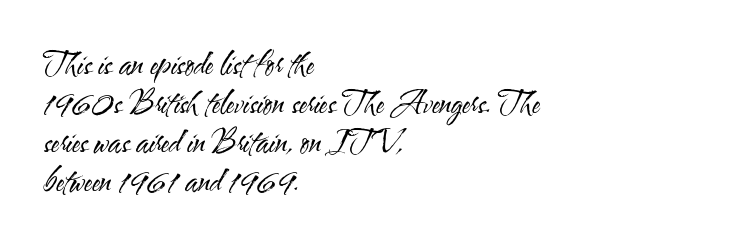
Q: Is the text bold? A: No.
Q: Is the text italic (slanted)? A: Yes.
Q: Is the typeface a serif or a sans-serif typeface? A: Sans-serif.
Q: Is the text underlined? A: No.
Q: How is the paragraph aligned? A: Left-aligned.
Q: Is the spacing between letters normal or unusually wide? A: Normal.
Q: Is the spacing between lines tight, normal or loose? A: Normal.
Q: Width (condensed, normal, or wide)? A: Condensed.
Q: Stroke contrast? A: Medium.
Q: x-height? A: Small.
Q: Monospaced? A: No.
